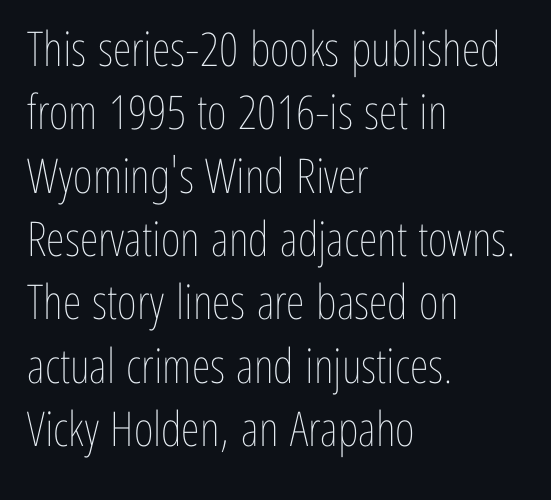
Q: Is the text bold? A: No.
Q: Is the text italic (slanted)? A: No, it is upright.
Q: Is the text underlined? A: No.
Q: How is the paragraph aligned? A: Left-aligned.
Q: Is the spacing between letters normal or unusually wide? A: Normal.
Q: Is the spacing between lines tight, normal or loose? A: Normal.
Q: Width (condensed, normal, or wide)? A: Condensed.
Q: Stroke contrast? A: Low.
Q: x-height? A: Medium.
Q: Monospaced? A: No.
